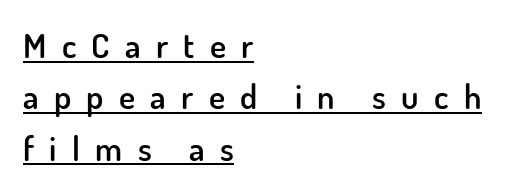
Q: Is the text bold? A: Semi-bold.
Q: Is the text italic (slanted)? A: No, it is upright.
Q: Is the typeface a serif or a sans-serif typeface? A: Sans-serif.
Q: Is the text underlined? A: Yes.
Q: How is the paragraph aligned? A: Left-aligned.
Q: Is the spacing between letters normal or unusually wide? A: Unusually wide.
Q: Is the spacing between lines tight, normal or loose? A: Normal.
Q: Width (condensed, normal, or wide)? A: Normal.
Q: Stroke contrast? A: Low.
Q: x-height? A: Small.
Q: Monospaced? A: No.
